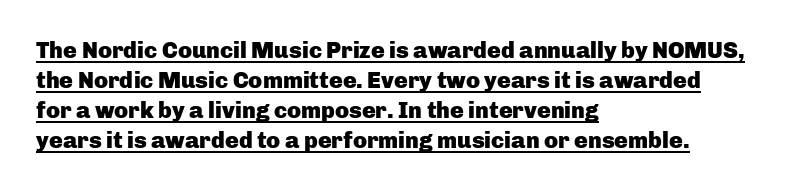
The face used here appears with an underline applied. Is the letter spacing exaggerated? No — it looks like the ordinary default. On the weight axis this lands at bold, roughly 700. One glance says typical: line gaps are just what's usual.
